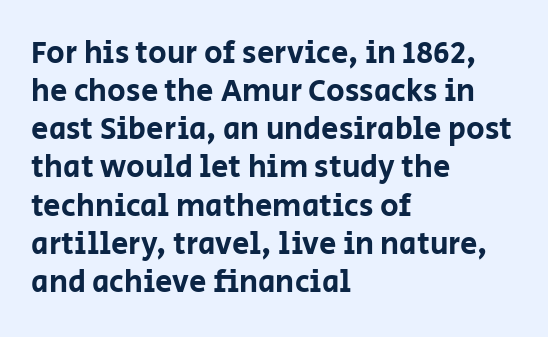
The baseline area is clear. Rendered with straight, roman letterforms. The rendering anchors every line to the left-hand side. There is no visible air inserted between adjacent glyphs.
